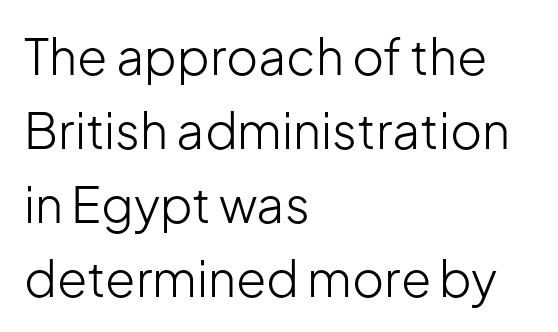
The image shows 49 px light sans-serif type, upright; set left-aligned, normal line spacing (1.51x), normal letter spacing, not underlined; low stroke contrast and a medium x-height.
